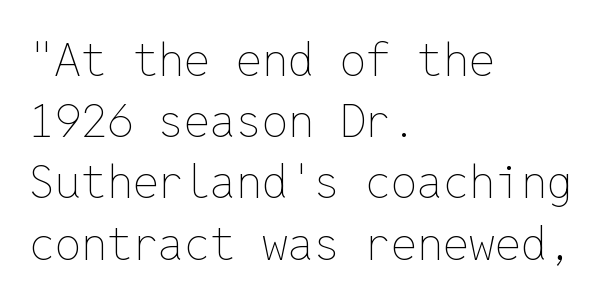
Q: Is the text bold? A: No.
Q: Is the text italic (slanted)? A: No, it is upright.
Q: Is the text underlined? A: No.
Q: How is the paragraph aligned? A: Left-aligned.
Q: Is the spacing between letters normal or unusually wide? A: Normal.
Q: Is the spacing between lines tight, normal or loose? A: Normal.
Q: Width (condensed, normal, or wide)? A: Normal.
Q: Stroke contrast? A: Low.
Q: x-height? A: Medium.
Q: Monospaced? A: Yes.
